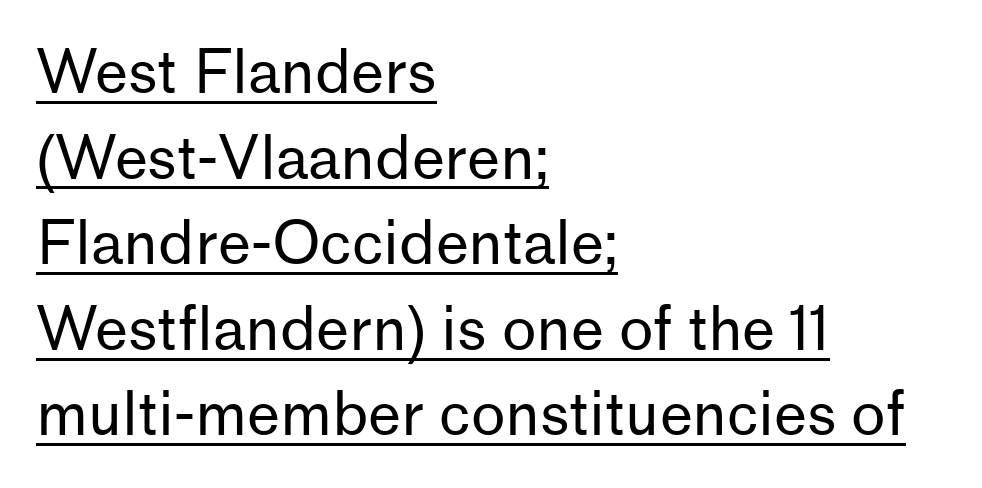
Q: Is the text bold? A: No.
Q: Is the text italic (slanted)? A: No, it is upright.
Q: Is the typeface a serif or a sans-serif typeface? A: Sans-serif.
Q: Is the text underlined? A: Yes.
Q: How is the paragraph aligned? A: Left-aligned.
Q: Is the spacing between letters normal or unusually wide? A: Normal.
Q: Is the spacing between lines tight, normal or loose? A: Normal.
Q: Width (condensed, normal, or wide)? A: Normal.
Q: Stroke contrast? A: Low.
Q: x-height? A: Medium.
Q: Monospaced? A: No.
